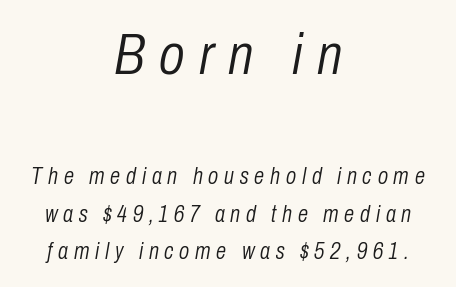
The image shows 58 px light, condensed type, italic (leaning right); set centered, normal line spacing (1.62x), unusually wide letter spacing (+0.25 em), not underlined; the first (top) block is 2.52x larger; low stroke contrast and a medium x-height.
